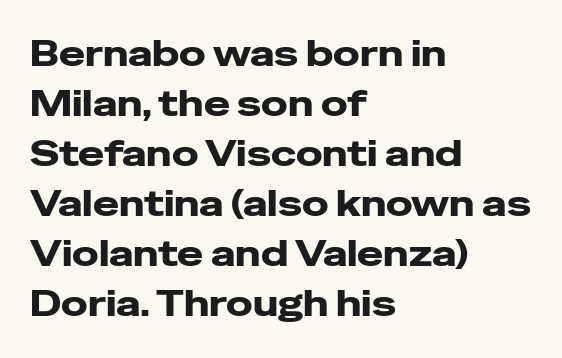
Nothing sits at the stroke ends, so this counts as sans-serif. Nobody touched the tracking dial on this one. In terms of posture, this sample is upright. Honestly, the row spacing looks completely unremarkable.
